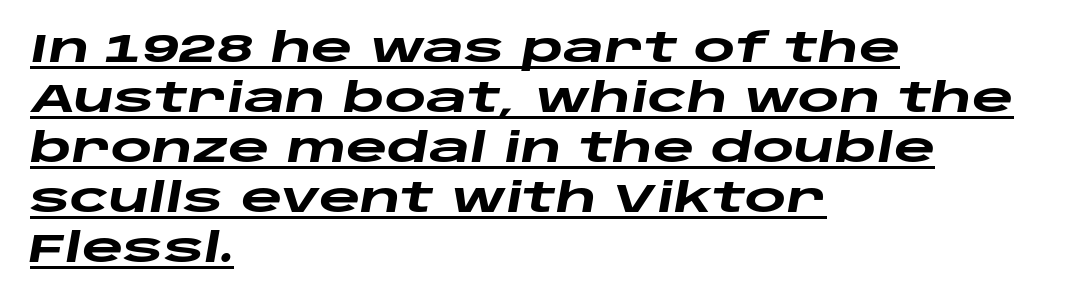
The image shows 40 px heavy, wide type, italic (leaning right); set left-aligned, normal line spacing (1.25x), normal letter spacing, underlined; low stroke contrast and a large x-height.
